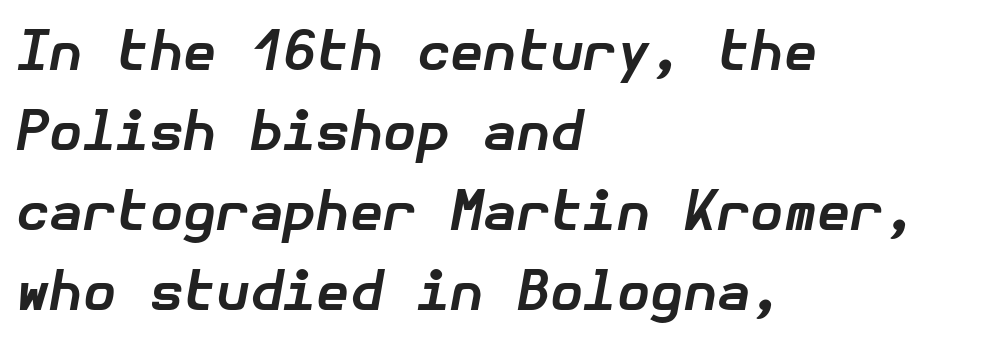
The image shows 54 px bold type, italic (leaning right); set left-aligned, normal line spacing (1.48x), normal letter spacing, not underlined; low stroke contrast and a medium x-height.
